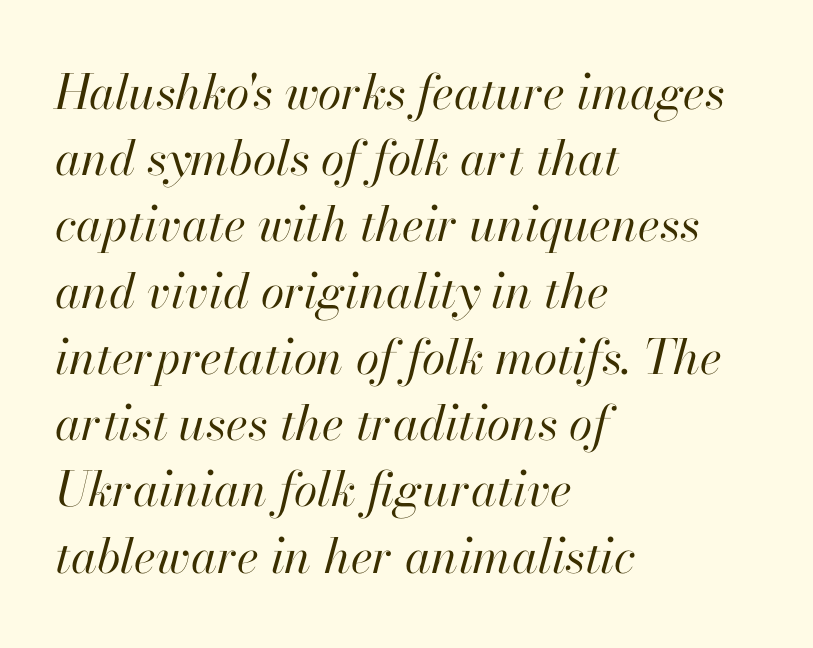
Q: Is the text bold? A: No.
Q: Is the text italic (slanted)? A: Yes, it leans right by about 13 degrees.
Q: Is the text underlined? A: No.
Q: How is the paragraph aligned? A: Left-aligned.
Q: Is the spacing between letters normal or unusually wide? A: Normal.
Q: Is the spacing between lines tight, normal or loose? A: Normal.
Q: Width (condensed, normal, or wide)? A: Normal.
Q: Stroke contrast? A: High.
Q: x-height? A: Small.
Q: Monospaced? A: No.
